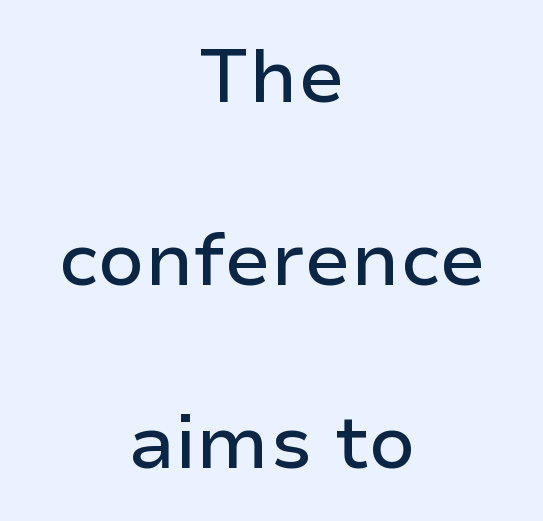
Do the letters lean? They stand straight. These lines stand farther apart than default settings would place them. The passage is arranged like a title page — every line centered. Each letter keeps its own natural width here, so spacing adapts to shape. Words float on clear page, feet unadorned.
